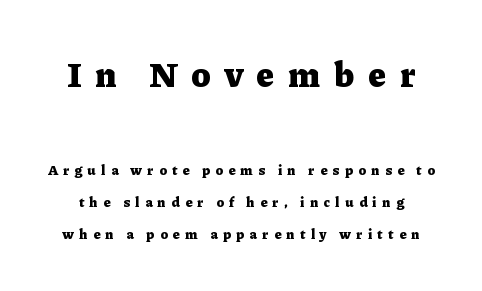
Reading top to bottom, the characters get smaller at the block break. Reading down the column, the eye jumps a long way to each next line. Typesetter's note: full bold, strokes at maximum text heaviness. The face used here is rendered with a markedly widened letterfit.
